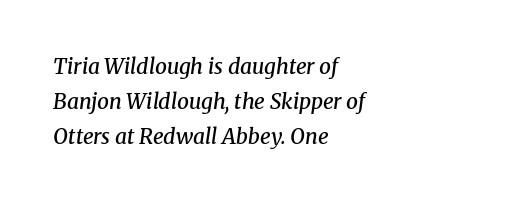
The image shows 21 px text type, italic (leaning right); set left-aligned, normal line spacing (1.66x), normal letter spacing, not underlined.
